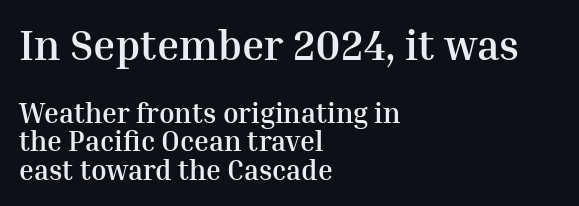
Just letters on the line, the space beneath them empty. The face used here is seriffed, in the tradition of book romans. You could call the tracking neutral — neither tight nor loose. Here the designer chose a conventional face with non-uniform glyph widths. Does the lettering tilt? It doesn't — this is upright.
